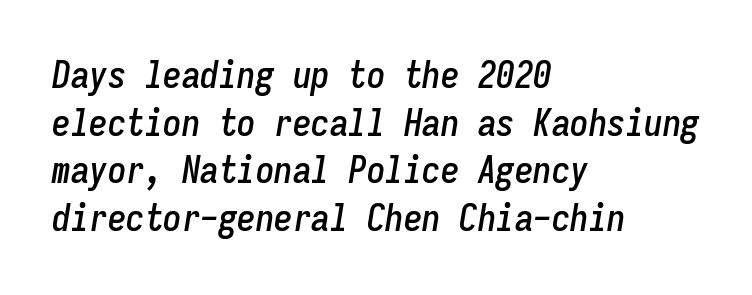
The image shows 37 px condensed type, italic (leaning right), monospaced; set left-aligned, normal line spacing (1.29x), normal letter spacing, not underlined; low stroke contrast and a medium x-height.
